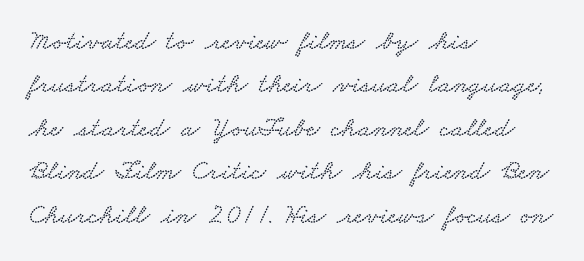
Summary of vertical rhythm: regular, with standard interline spacing. Classification — serif. Observe the ordinary spacing: letters are neighbours, not strangers. The compositor pushed each line to the left boundary. Rule under the text: the space is simply empty.
